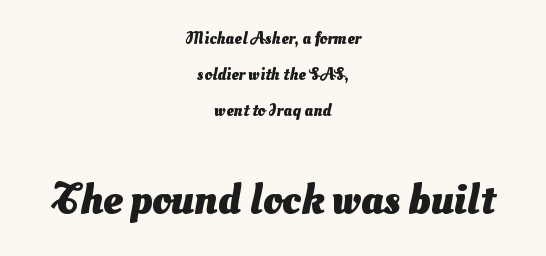
The image shows 43 px heavy sans-serif type; set centered, loose line spacing (2.12x), normal letter spacing, not underlined; the second (bottom) block is 2.53x larger; medium stroke contrast and a small x-height.
